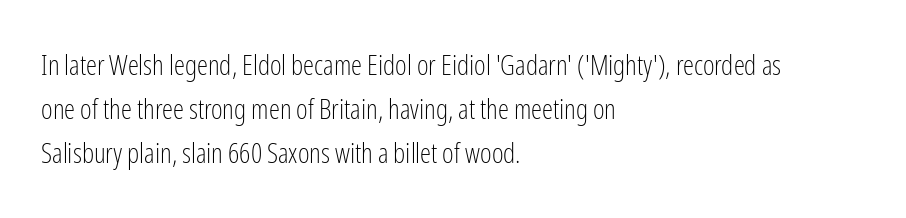
{"serif": "no", "italic": "no", "bold": "no", "weight": "light", "width": "condensed", "stroke_contrast": "low", "x_height": "medium", "monospaced": "no", "underline": "no", "align": "left", "line_spacing": "normal", "line_spacing_ratio": 1.58, "letter_spacing": "normal", "letter_spacing_em": 0.0, "glyph_px": 28}
